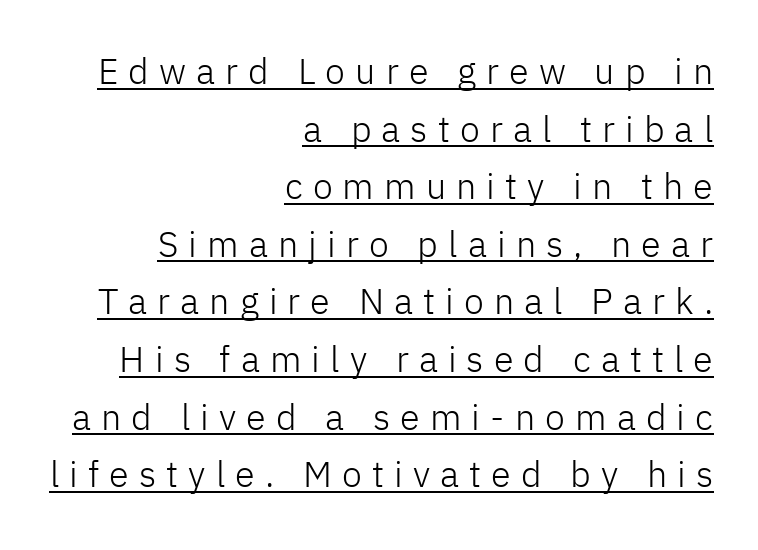
Q: Is the text bold? A: No.
Q: Is the text italic (slanted)? A: No, it is upright.
Q: Is the typeface a serif or a sans-serif typeface? A: Sans-serif.
Q: Is the text underlined? A: Yes.
Q: How is the paragraph aligned? A: Right-aligned.
Q: Is the spacing between letters normal or unusually wide? A: Unusually wide.
Q: Is the spacing between lines tight, normal or loose? A: Normal.
Q: Width (condensed, normal, or wide)? A: Normal.
Q: Stroke contrast? A: Low.
Q: x-height? A: Medium.
Q: Monospaced? A: No.
